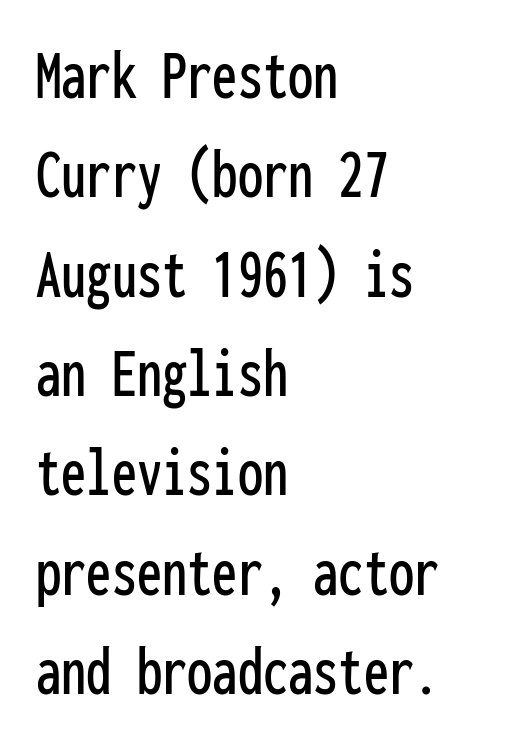
{"serif": "no", "italic": "no", "width": "condensed", "stroke_contrast": "low", "x_height": "medium", "monospaced": "yes", "underline": "no", "align": "left", "line_spacing": "normal", "line_spacing_ratio": 1.38, "letter_spacing": "normal", "letter_spacing_em": 0.0, "glyph_px": 72}
